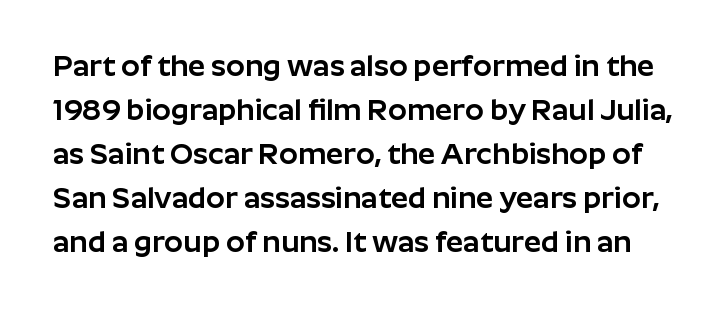
Serif or sans? Sans — the stroke terminals are bare. There is no visible air inserted between adjacent glyphs. A normal amount of white space separates one row of letters from the next. Nope, not italic — everything's standing straight. Type without underlining. A typesetter would call this proportional, since set widths differ per character.
